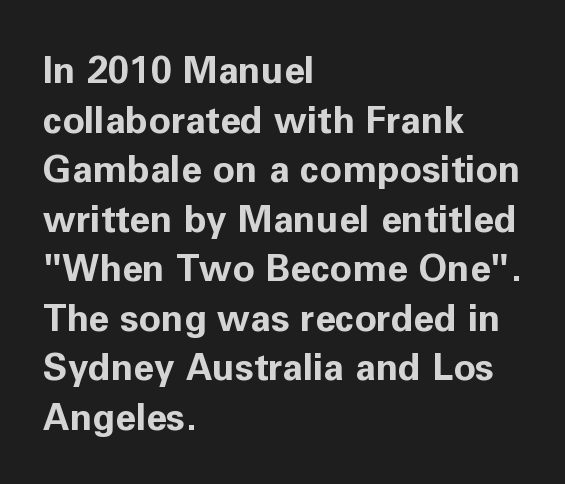
A normal amount of white space separates one row of letters from the next. The strip under each line holds only bare page. The lettering stays uniformly vertical, giving the passage a roman look. A typesetter would call this zero additional tracking. A typesetter would call this proportional, since set widths differ per character.
